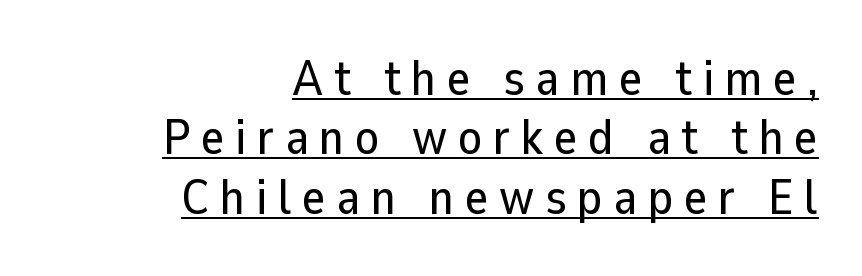
You can see a thin bar hugging the bottom of the glyphs. The rendering shows plain stroke endings on the letterforms — a sans-serif design. Glyph-to-glyph distance is far greater than everyday printed text. This is roman type, the default non-slanted kind.
